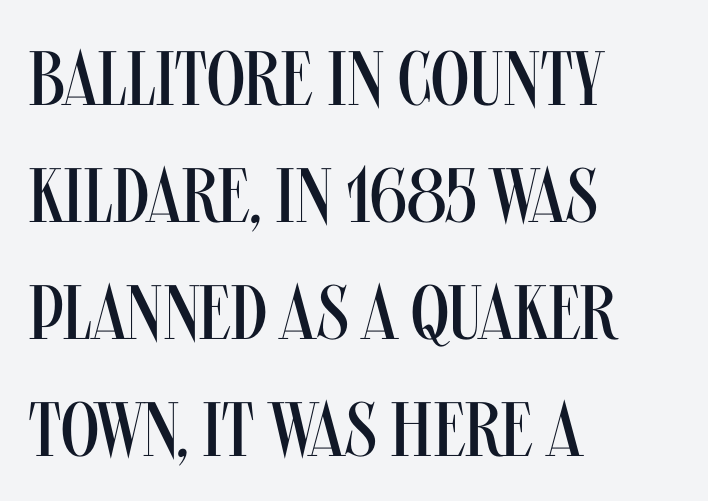
Do the characters align in a grid? No, the font is proportional. The weight tops out at a normal text grade. Normally led — the rows are evenly, conventionally spaced. Posture: vertical. Grotesque or geometric, the face here clearly has no serifs.
